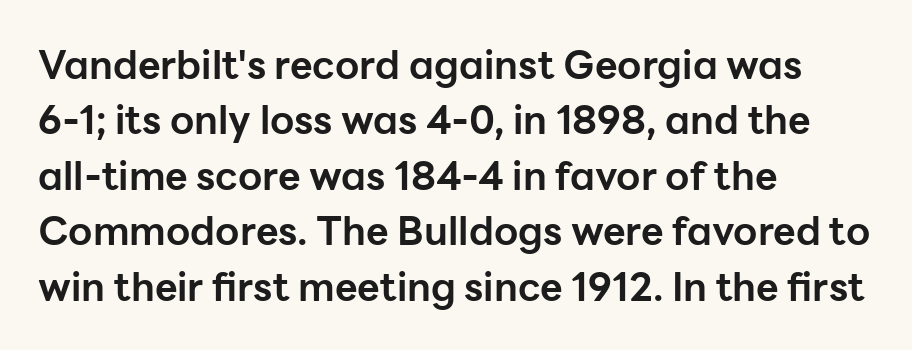
The image shows 39 px bold sans-serif type, upright; set left-aligned, normal line spacing (1.42x), normal letter spacing, not underlined; low stroke contrast and a medium x-height.
